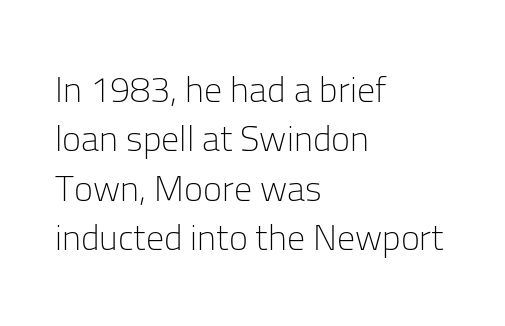
{"serif": "no", "italic": "no", "bold": "no", "weight": "light", "width": "normal", "stroke_contrast": "low", "x_height": "medium", "monospaced": "no", "underline": "no", "align": "left", "line_spacing": "normal", "line_spacing_ratio": 1.37, "letter_spacing": "normal", "letter_spacing_em": 0.0, "glyph_px": 36}
